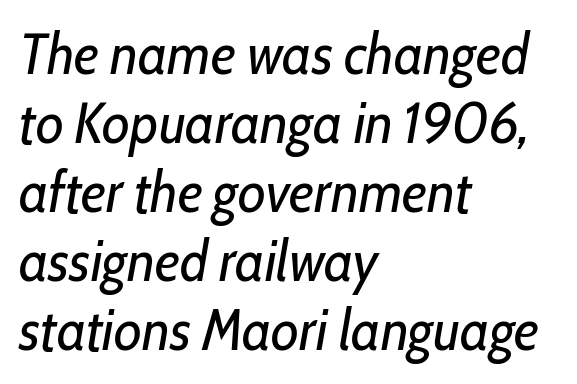
Rendered with sloped, italic letterforms. The text block is weighted toward the left margin, trailing off unevenly rightward. Counters stay open thanks to moderate or lighter strokes. Characters follow at the spacing the type designer built in. Unmarked baselines from the first word to the last. A typesetter would call this proportional, since set widths differ per character.
